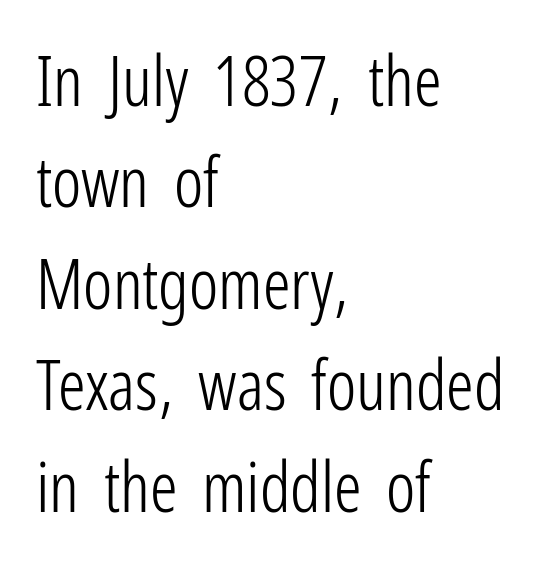
Just letters on the line, the space beneath them empty. Is the block centered? No — it sits flush against the left margin. How would I describe the line gaps? Plain and ordinary. Note the varied advance widths — an 'i' is clearly narrower than an 'm'.
